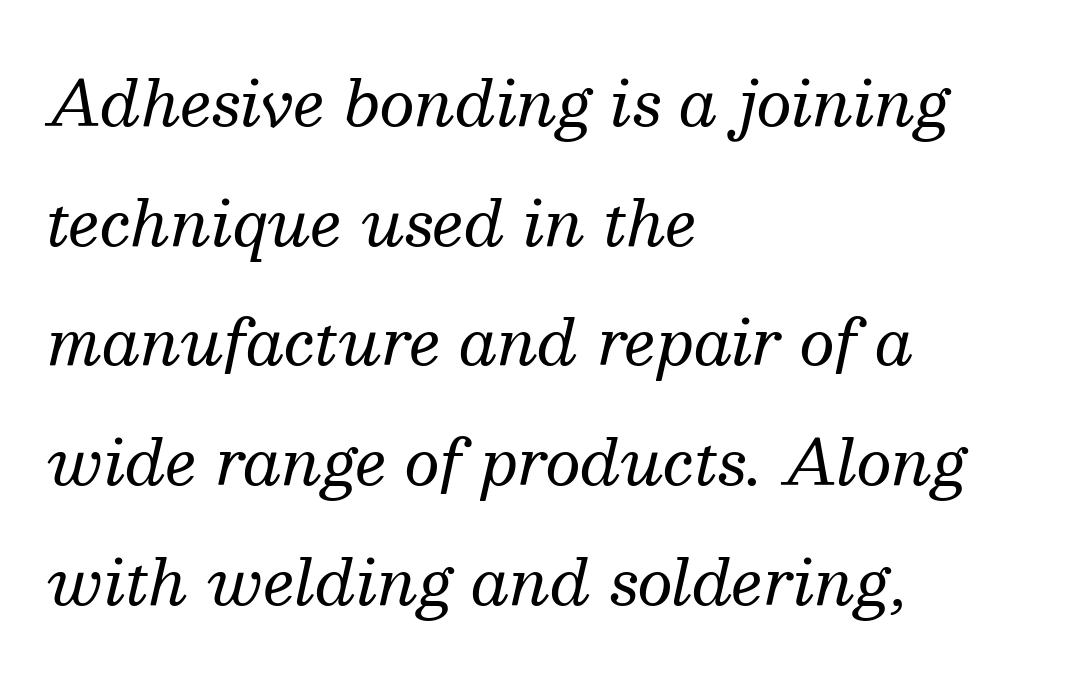
Does the copy run flush right? No — it runs flush left. Proportional: the letters do not fall into vertical columns. Has an underline been added? It has not. Style check: oblique. The strokes are not fattened; the text isn't bold.
